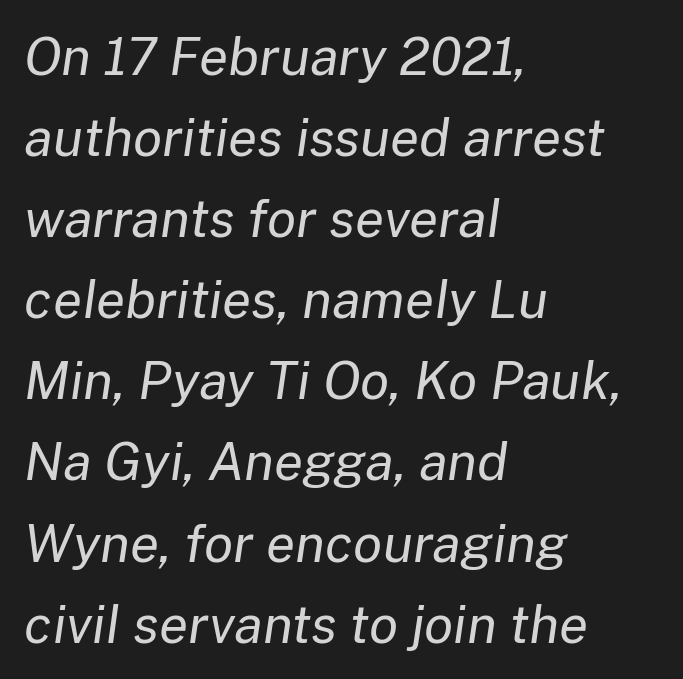
The image shows 53 px regular-weight type, italic (leaning right); set left-aligned, normal line spacing (1.53x), normal letter spacing, not underlined; low stroke contrast and a medium x-height.
